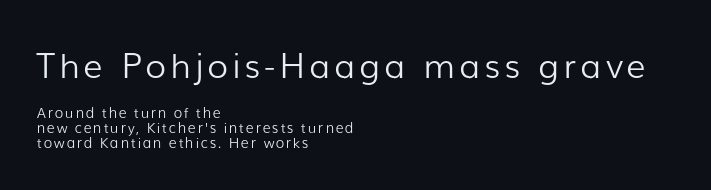
Q: Is the text bold? A: No.
Q: Is the text italic (slanted)? A: No, it is upright.
Q: Is the typeface a serif or a sans-serif typeface? A: Sans-serif.
Q: Is the text underlined? A: No.
Q: How is the paragraph aligned? A: Left-aligned.
Q: Is the spacing between lines tight, normal or loose? A: Tight.
Q: Which block of text is set in a larger size, the first (top) or the second (bottom)? A: The first (top) one.
Q: Width (condensed, normal, or wide)? A: Normal.
Q: Stroke contrast? A: Low.
Q: x-height? A: Medium.
Q: Monospaced? A: No.
